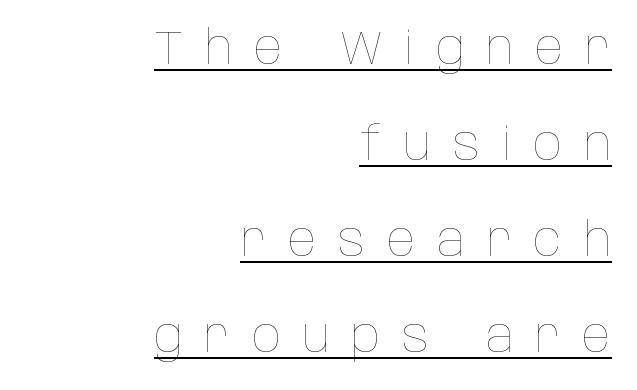
The image shows 47 px thin, condensed type, upright; set right-aligned, loose line spacing (2.04x), unusually wide letter spacing (+0.46 em), underlined; low stroke contrast and a large x-height.
